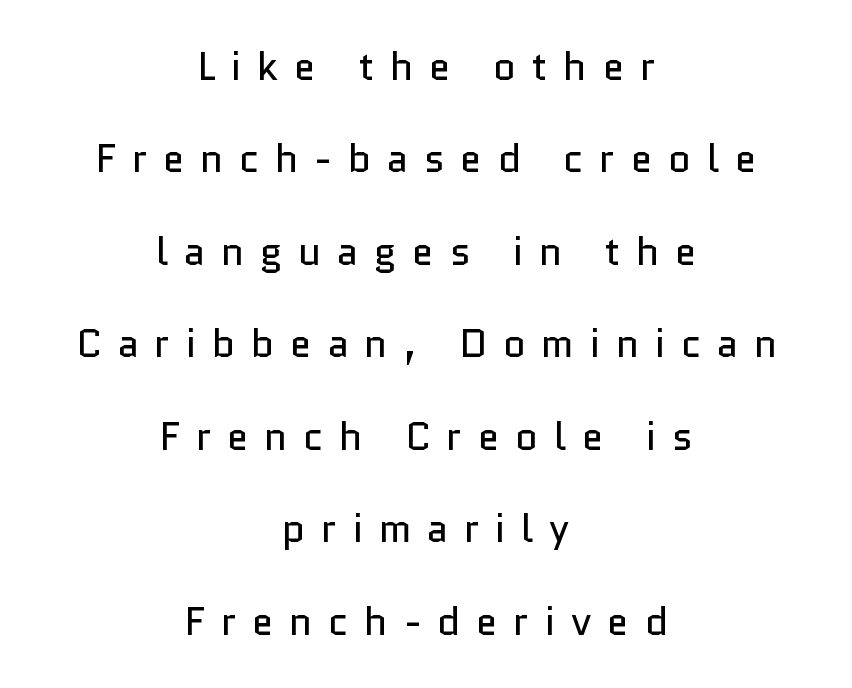
The image shows 39 px regular-weight sans-serif type, upright; set centered, loose line spacing (2.37x), unusually wide letter spacing (+0.41 em), not underlined; low stroke contrast and a medium x-height.
